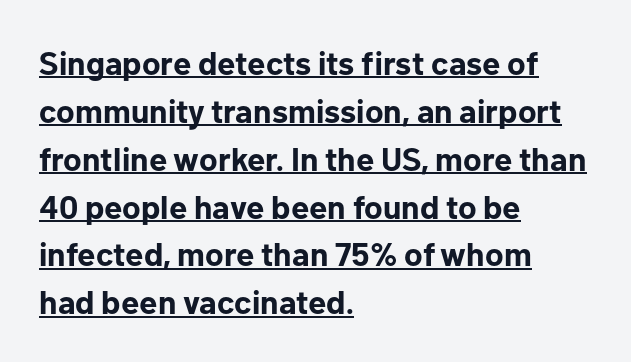
Q: Is the text bold? A: Yes.
Q: Is the text italic (slanted)? A: No, it is upright.
Q: Is the typeface a serif or a sans-serif typeface? A: Sans-serif.
Q: Is the text underlined? A: Yes.
Q: How is the paragraph aligned? A: Left-aligned.
Q: Is the spacing between letters normal or unusually wide? A: Normal.
Q: Is the spacing between lines tight, normal or loose? A: Normal.
Q: Width (condensed, normal, or wide)? A: Normal.
Q: Stroke contrast? A: Low.
Q: x-height? A: Medium.
Q: Monospaced? A: No.
